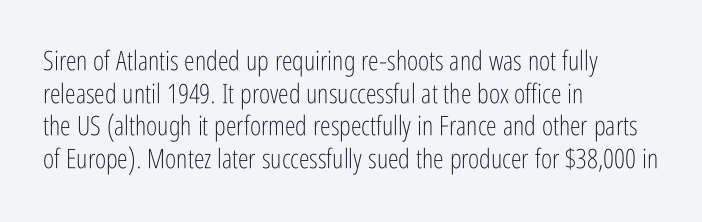
Q: Is the text bold? A: No.
Q: Is the text italic (slanted)? A: No, it is upright.
Q: Is the text underlined? A: No.
Q: How is the paragraph aligned? A: Left-aligned.
Q: Is the spacing between letters normal or unusually wide? A: Normal.
